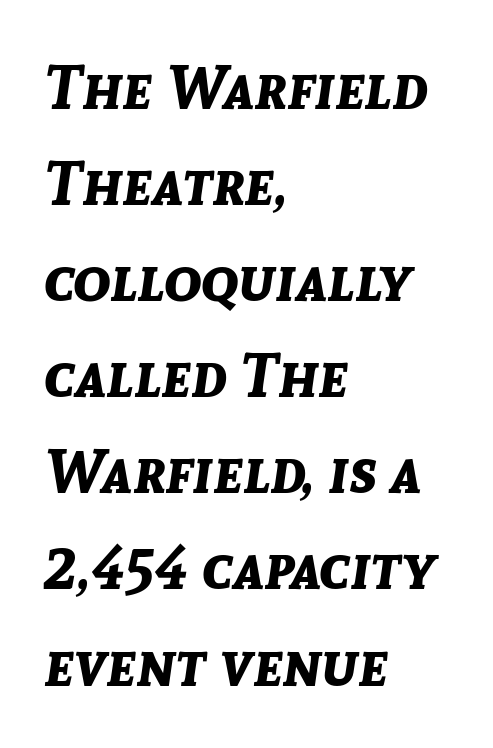
The image shows 62 px bold type, italic (leaning right); set left-aligned, normal line spacing (1.55x), normal letter spacing, not underlined; low stroke contrast and a medium x-height.
